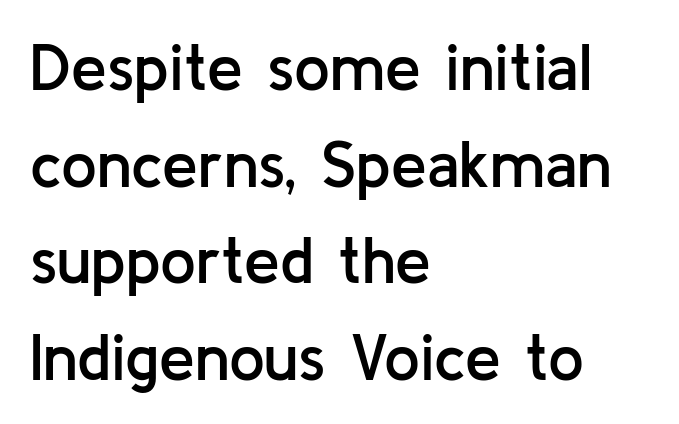
{"serif": "no", "italic": "no", "bold": "semi", "weight": "semibold", "width": "normal", "stroke_contrast": "low", "x_height": "medium", "monospaced": "no", "underline": "no", "align": "left", "line_spacing": "normal", "line_spacing_ratio": 1.51, "letter_spacing": "normal", "letter_spacing_em": 0.0, "glyph_px": 64}
